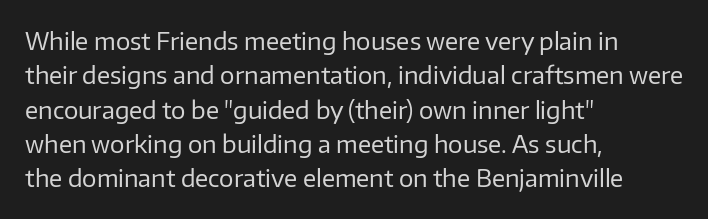
{"italic": "no", "bold": "no", "underline": "no", "align": "left", "line_spacing": "normal", "line_spacing_ratio": 1.43, "letter_spacing": "normal", "letter_spacing_em": 0.0, "glyph_px": 24}
